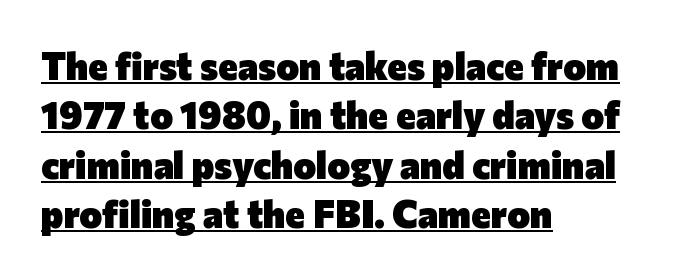
Q: Is the text bold? A: Yes.
Q: Is the text italic (slanted)? A: No, it is upright.
Q: Is the typeface a serif or a sans-serif typeface? A: Sans-serif.
Q: Is the text underlined? A: Yes.
Q: How is the paragraph aligned? A: Left-aligned.
Q: Is the spacing between letters normal or unusually wide? A: Normal.
Q: Is the spacing between lines tight, normal or loose? A: Normal.
Q: Width (condensed, normal, or wide)? A: Normal.
Q: Stroke contrast? A: Low.
Q: x-height? A: Medium.
Q: Monospaced? A: No.
